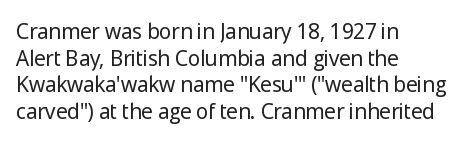
The image shows 21 px text type, upright; set left-aligned, normal line spacing (1.27x), normal letter spacing, not underlined.
